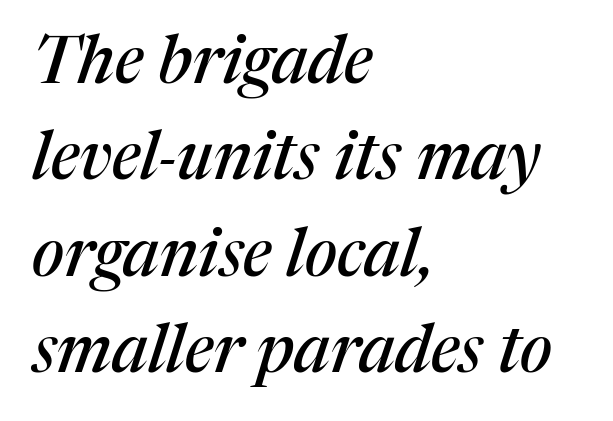
The image shows 66 px serif type, italic (leaning right); set left-aligned, normal line spacing (1.46x), normal letter spacing, not underlined; medium stroke contrast and a medium x-height.
